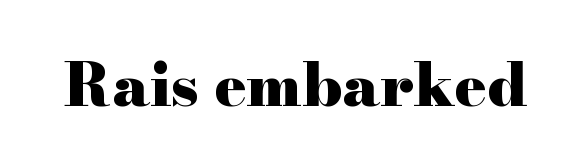
{"serif": "yes", "italic": "no", "bold": "yes", "weight": "heavy", "width": "wide", "stroke_contrast": "high", "x_height": "small", "monospaced": "no", "underline": "no", "letter_spacing": "normal", "letter_spacing_em": 0.0, "glyph_px": 60}
